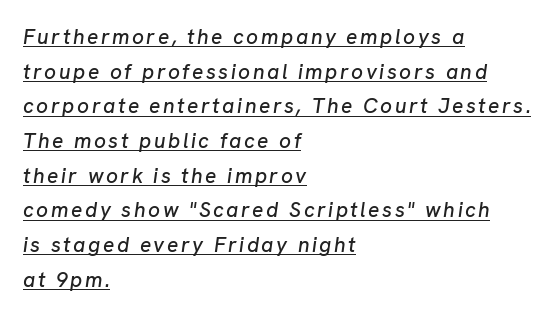
The passage shown is underscored from start to finish. Does the leading feel generous? No, just average. Casual observation: everything's shoved over to the left. This is oblique type, the kind used for emphasis or titles.
